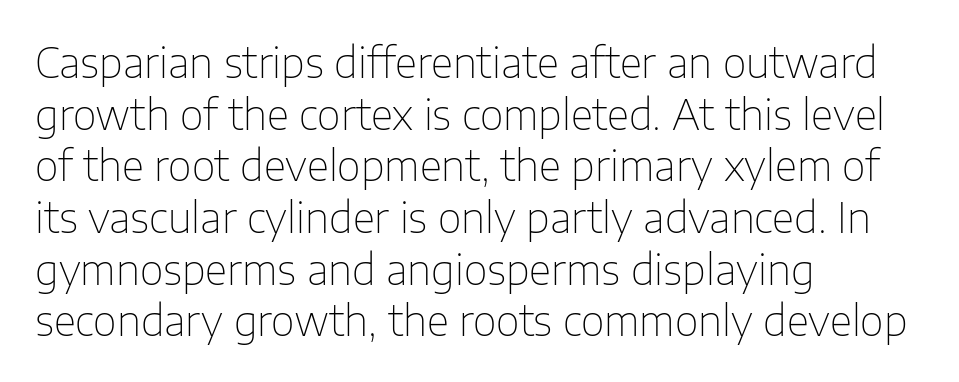
Notice how descenders clear the ascenders below comfortably — that's standard leading. Default kerning and tracking; the words read as compact shapes. This sample uses an upright cut, with every glyph sitting square on the baseline. Does the copy run flush right? No — it runs flush left. These glyphs show unthickened strokes, regular width or finer.
